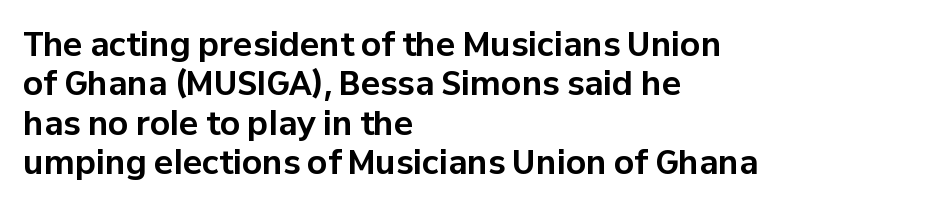
Quick note: underline off. Line starts are locked; line ends wander. Each letter keeps its own natural width here, so spacing adapts to shape. Its strokes are broad and dark, the hallmark of bold type.
